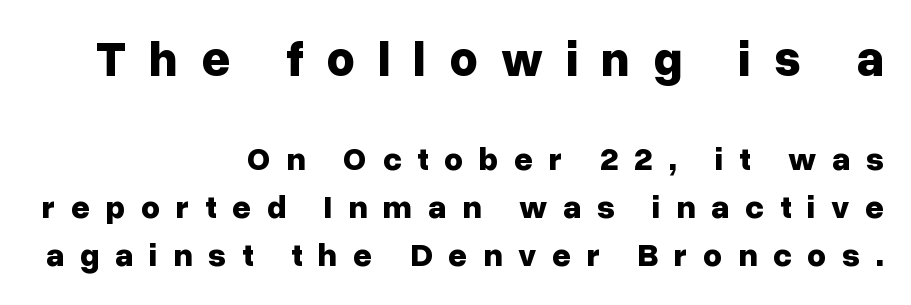
{"serif": "no", "italic": "no", "bold": "yes", "weight": "bold", "width": "normal", "stroke_contrast": "low", "x_height": "medium", "monospaced": "no", "underline": "no", "align": "right", "line_spacing": "normal", "line_spacing_ratio": 1.45, "letter_spacing": "wide", "letter_spacing_em": 0.47, "larger_block": "first", "size_ratio": 1.48, "glyph_px": 49}
